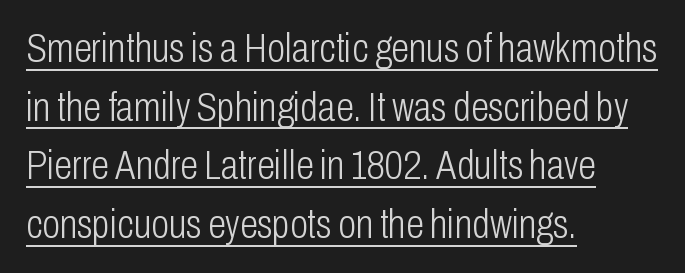
The image shows 41 px light, condensed sans-serif type, upright; set left-aligned, normal line spacing (1.43x), normal letter spacing, underlined; low stroke contrast and a medium x-height.
